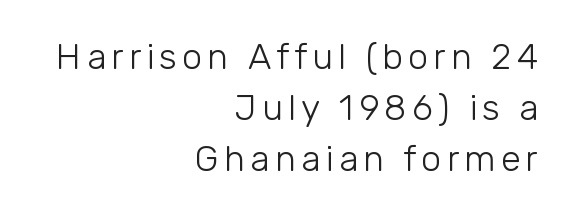
The image shows 36 px light sans-serif type, upright; set right-aligned, normal line spacing (1.41x), not underlined; low stroke contrast and a medium x-height.
